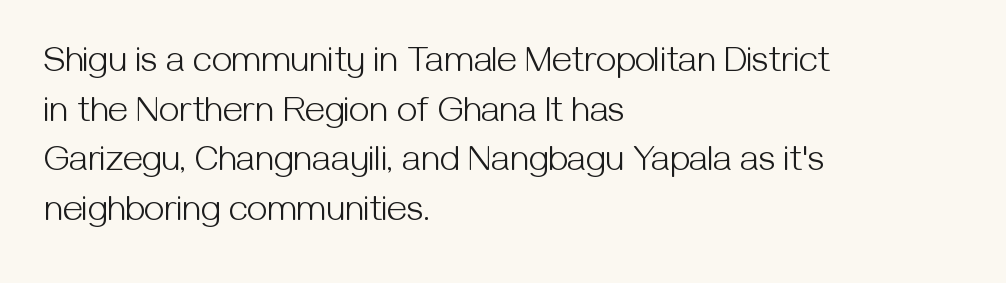
{"serif": "no", "italic": "no", "bold": "no", "weight": "light", "width": "normal", "stroke_contrast": "medium", "x_height": "medium", "monospaced": "no", "underline": "no", "align": "left", "line_spacing": "normal", "line_spacing_ratio": 1.38, "letter_spacing": "normal", "letter_spacing_em": 0.0, "glyph_px": 36}
